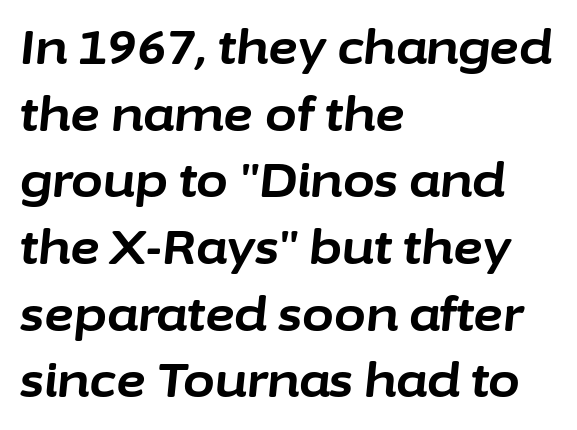
{"italic": "yes", "lean": "right", "slant_degrees": 6, "bold": "yes", "weight": "bold", "width": "normal", "stroke_contrast": "low", "x_height": "medium", "monospaced": "no", "underline": "no", "align": "left", "line_spacing": "normal", "line_spacing_ratio": 1.45, "letter_spacing": "normal", "letter_spacing_em": 0.0, "glyph_px": 46}
